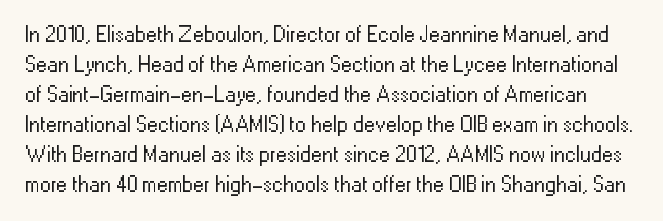
Q: Is the text bold? A: No.
Q: Is the text italic (slanted)? A: No, it is upright.
Q: Is the text underlined? A: No.
Q: Is the spacing between letters normal or unusually wide? A: Normal.
Q: Is the spacing between lines tight, normal or loose? A: Normal.
